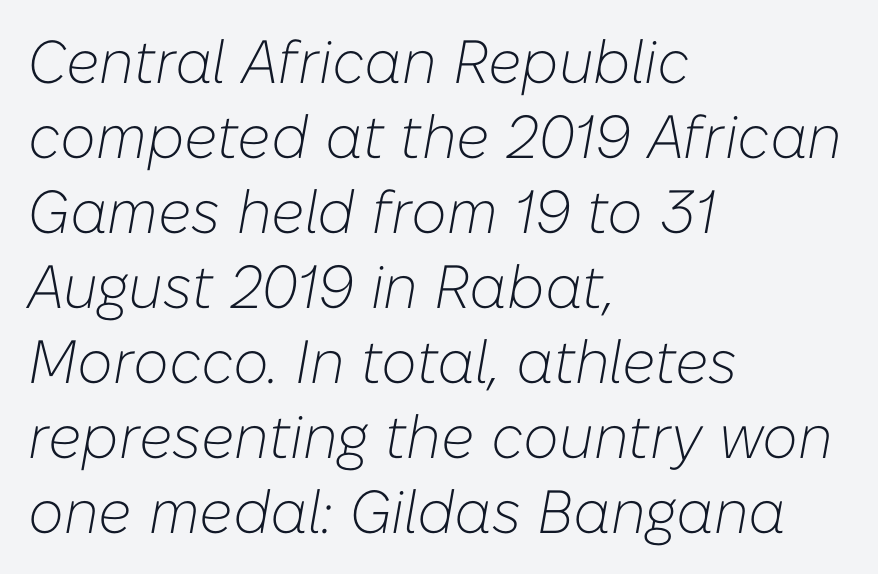
The image shows 61 px light type, italic (leaning right); set left-aligned, line spacing 1.23x, normal letter spacing, not underlined; low stroke contrast and a medium x-height.
